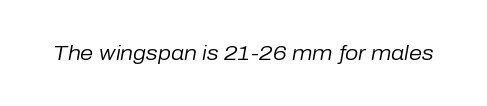
The image shows 21 px text type, italic (leaning right); set normal letter spacing, not underlined.
